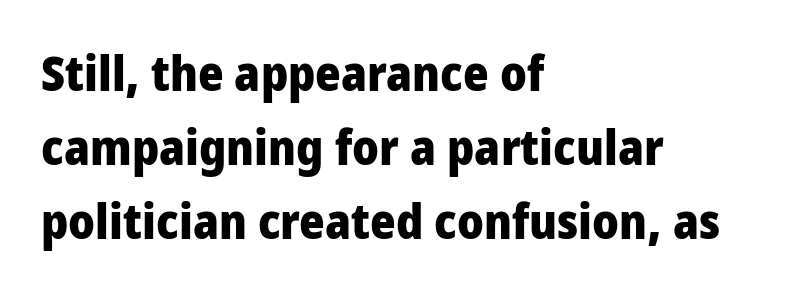
Notice how thick the strokes are: this is what a full bold looks like. This rendering leaves character spacing at its baseline value. Typeset ragged right — the left edge is the straight one. Does the lettering tilt? It doesn't — this is upright.
